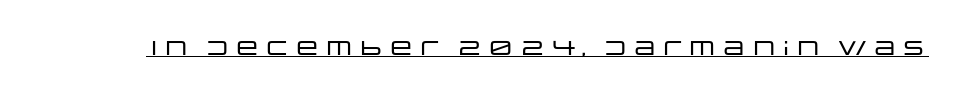
Q: Is the text italic (slanted)? A: No, it is upright.
Q: Is the text underlined? A: Yes.
Q: Is the spacing between letters normal or unusually wide? A: Normal.
